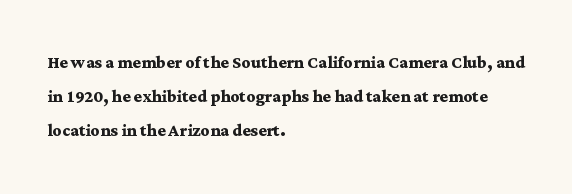
The image shows 22 px bold type, upright; set left-aligned, normal line spacing (1.54x), normal letter spacing, not underlined.
